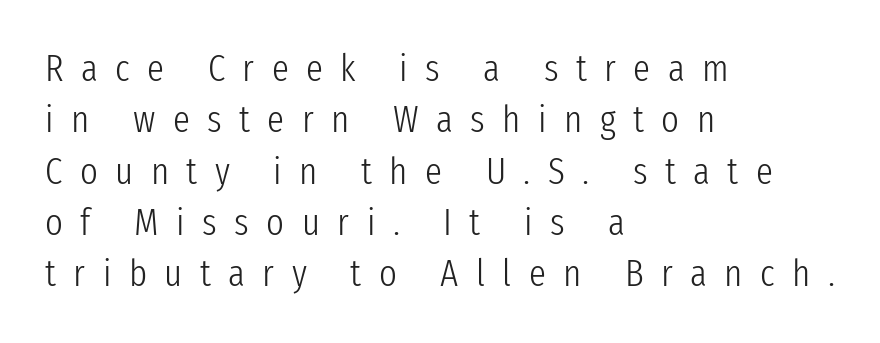
The image shows 38 px light, condensed sans-serif type, upright; set left-aligned, normal line spacing (1.35x), unusually wide letter spacing (+0.46 em), not underlined; low stroke contrast and a medium x-height.
